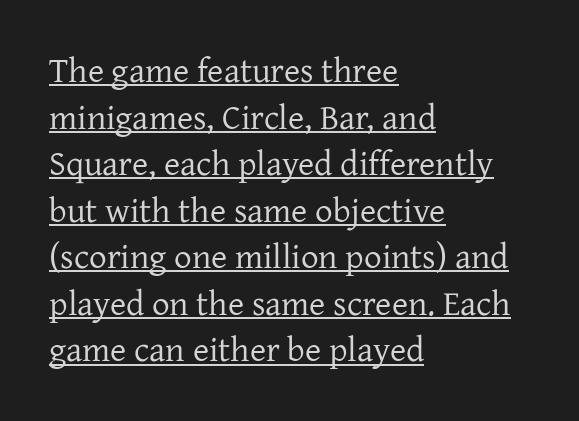
{"serif": "yes", "italic": "no", "bold": "no", "weight": "regular", "width": "normal", "stroke_contrast": "low", "x_height": "medium", "monospaced": "no", "underline": "yes", "align": "left", "line_spacing": "normal", "line_spacing_ratio": 1.33, "letter_spacing": "normal", "letter_spacing_em": 0.0, "glyph_px": 35}
